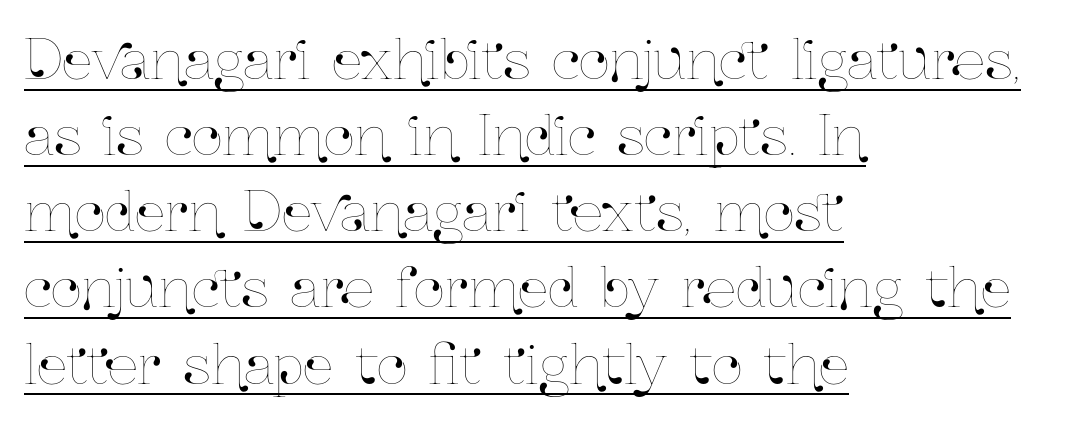
This is underlined copy, the kind a proofreader might mark for attention. Evenly set lines give the paragraph a standard silhouette. Casual observation: everything's shoved over to the left. Every character sits straight up, as roman type does. Each word holds together tightly as a unit, with standard inter-letter gaps.
